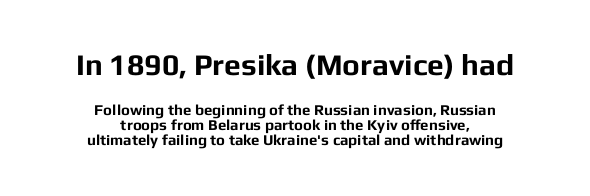
{"serif": "no", "italic": "no", "bold": "yes", "weight": "bold", "width": "normal", "stroke_contrast": "low", "x_height": "medium", "monospaced": "no", "underline": "no", "align": "center", "line_spacing": "tight", "line_spacing_ratio": 1.0, "letter_spacing": "normal", "letter_spacing_em": 0.0, "larger_block": "first", "size_ratio": 2.0, "glyph_px": 30}
